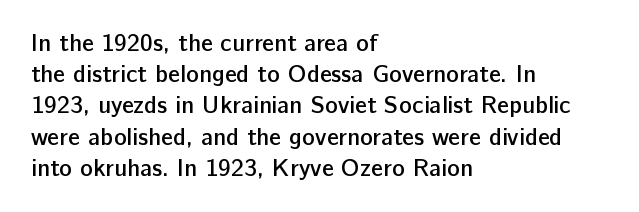
Students, this is semibold: more ink than regular, less than bold. Letter spacing: default. Any mark beneath the type? The region is blank. Rows of type keep a routine distance in the vertical direction. These lines are set flush left with a ragged right edge. Posture: straight, roman, zero tilt.
